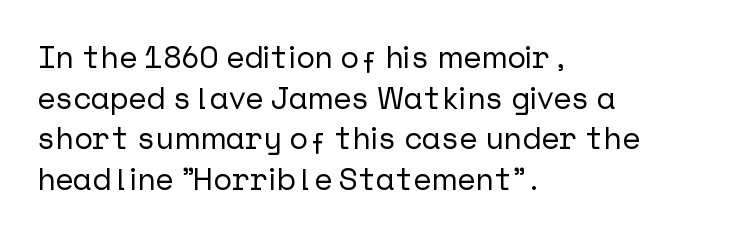
Q: Is the text italic (slanted)? A: No, it is upright.
Q: Is the typeface a serif or a sans-serif typeface? A: Sans-serif.
Q: Is the text underlined? A: No.
Q: How is the paragraph aligned? A: Left-aligned.
Q: Is the spacing between letters normal or unusually wide? A: Normal.
Q: Is the spacing between lines tight, normal or loose? A: Normal.
Q: Width (condensed, normal, or wide)? A: Normal.
Q: Stroke contrast? A: Low.
Q: x-height? A: Medium.
